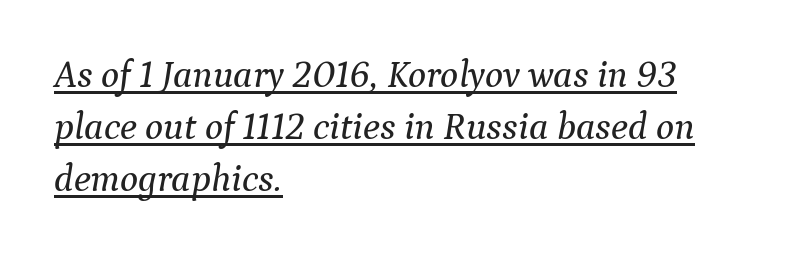
{"serif": "yes", "italic": "yes", "lean": "right", "slant_degrees": 9, "width": "normal", "stroke_contrast": "medium", "x_height": "medium", "monospaced": "no", "underline": "yes", "align": "left", "line_spacing": "normal", "line_spacing_ratio": 1.37, "letter_spacing": "normal", "letter_spacing_em": 0.0, "glyph_px": 38}
